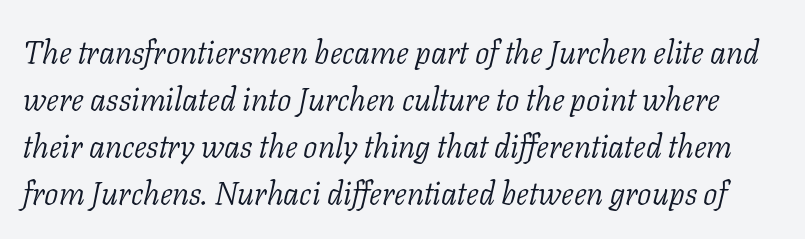
The image shows 32 px light serif type, italic (leaning right); set normal line spacing (1.47x), normal letter spacing, not underlined; low stroke contrast and a medium x-height.
